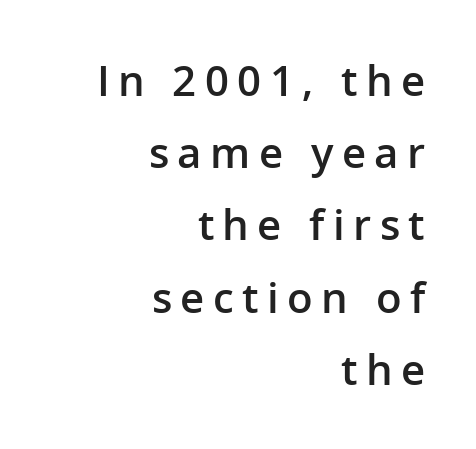
{"serif": "no", "italic": "no", "bold": "semi", "weight": "semibold", "width": "normal", "stroke_contrast": "low", "x_height": "medium", "monospaced": "no", "underline": "no", "align": "right", "line_spacing_ratio": 1.72, "letter_spacing": "wide", "letter_spacing_em": 0.2, "glyph_px": 42}
